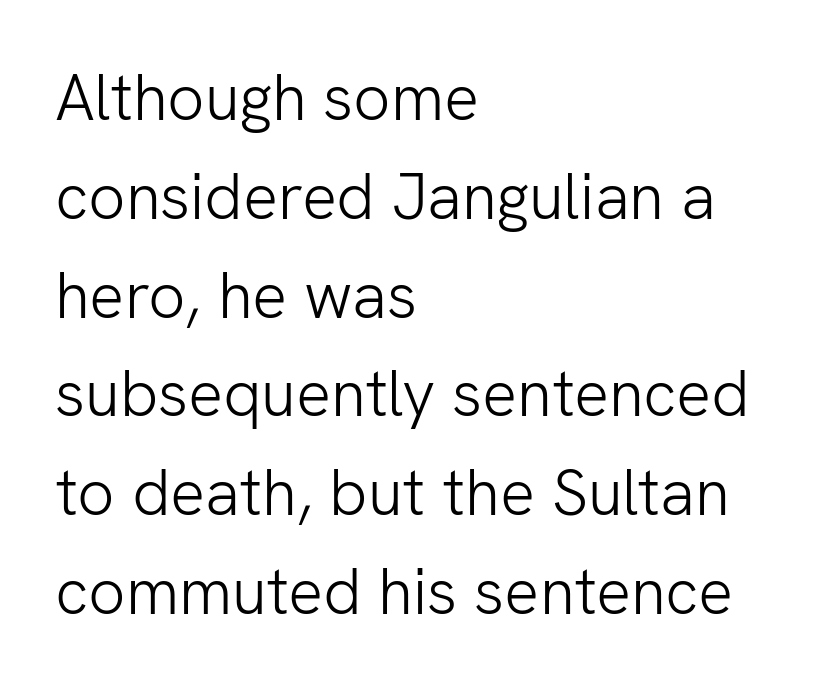
The image shows 65 px light sans-serif type, upright; set left-aligned, normal line spacing (1.52x), normal letter spacing, not underlined; low stroke contrast and a medium x-height.
